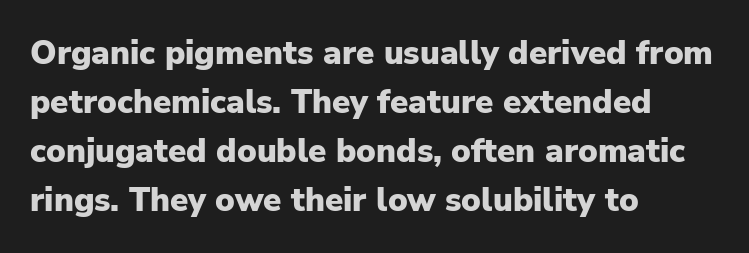
{"serif": "no", "italic": "no", "bold": "yes", "weight": "heavy", "width": "normal", "stroke_contrast": "low", "x_height": "medium", "monospaced": "no", "underline": "no", "align": "left", "line_spacing": "normal", "line_spacing_ratio": 1.48, "letter_spacing": "normal", "letter_spacing_em": 0.0, "glyph_px": 33}
